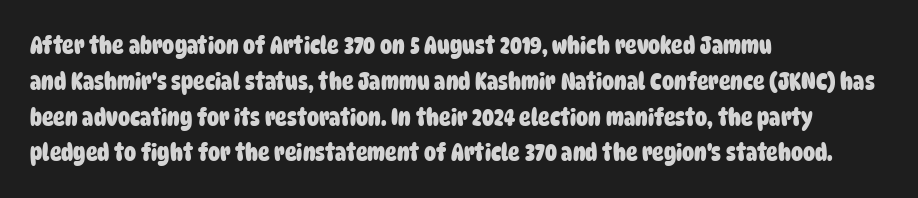
{"bold": "yes", "underline": "no", "align": "left", "line_spacing": "normal", "line_spacing_ratio": 1.49, "letter_spacing": "normal", "letter_spacing_em": 0.0, "glyph_px": 24}
